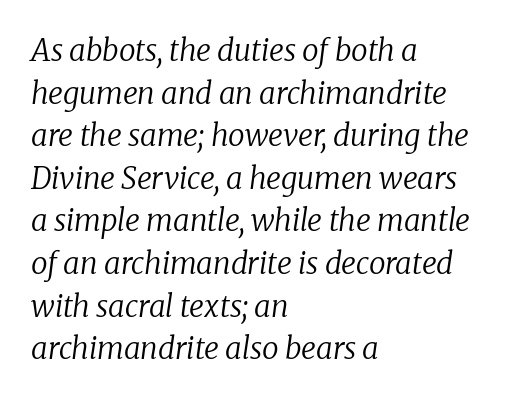
Q: Is the text bold? A: No.
Q: Is the text italic (slanted)? A: Yes, it leans right by about 8 degrees.
Q: Is the typeface a serif or a sans-serif typeface? A: Serif.
Q: Is the text underlined? A: No.
Q: How is the paragraph aligned? A: Left-aligned.
Q: Is the spacing between letters normal or unusually wide? A: Normal.
Q: Is the spacing between lines tight, normal or loose? A: Normal.
Q: Width (condensed, normal, or wide)? A: Normal.
Q: Stroke contrast? A: Low.
Q: x-height? A: Medium.
Q: Monospaced? A: No.
